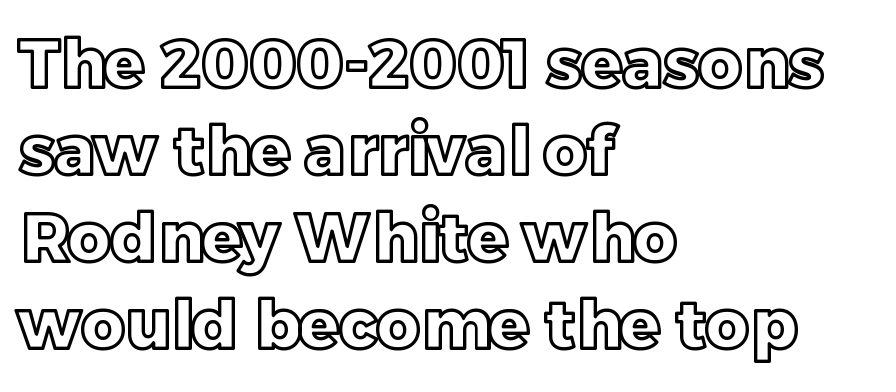
{"italic": "no", "width": "normal", "x_height": "large", "monospaced": "no", "underline": "no", "align": "left", "line_spacing": "normal", "line_spacing_ratio": 1.3, "letter_spacing": "normal", "letter_spacing_em": 0.0, "glyph_px": 67}
